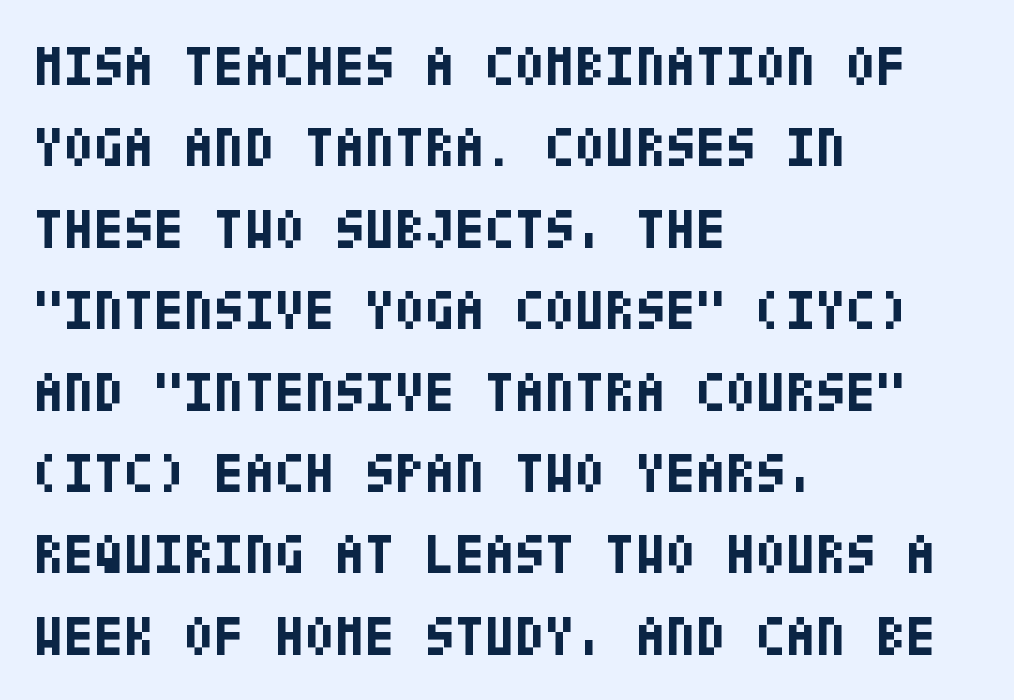
The image shows 55 px bold, condensed sans-serif type, upright; set left-aligned, normal line spacing (1.48x), normal letter spacing, not underlined; low stroke contrast and a large x-height.
